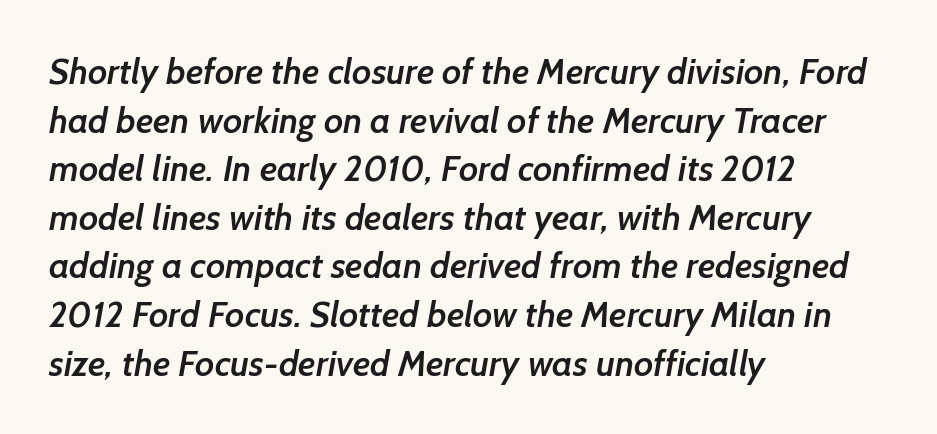
The image shows 36 px semibold sans-serif type; set left-aligned, normal line spacing (1.35x), normal letter spacing, not underlined; low stroke contrast and a medium x-height.
